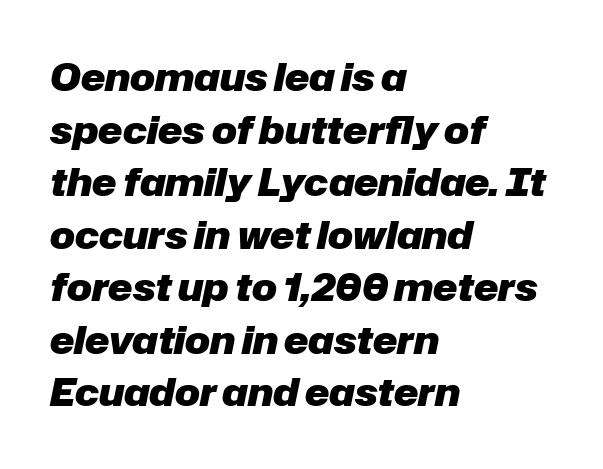
The image shows 37 px heavy type, italic (leaning right); set left-aligned, normal line spacing (1.42x), normal letter spacing, not underlined; low stroke contrast and a medium x-height.
